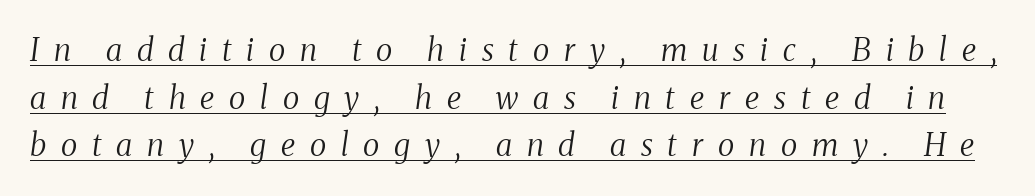
Looks like regular typesetting: each glyph gets only the width it needs. The passage shown stacks its lines at a standard gap. Words appear elongated and porous because spacing is wide. The passage shown is underscored from start to finish. The letters carry serifs — small finishing strokes at the ends of their stems. Weight: regular or lighter.
